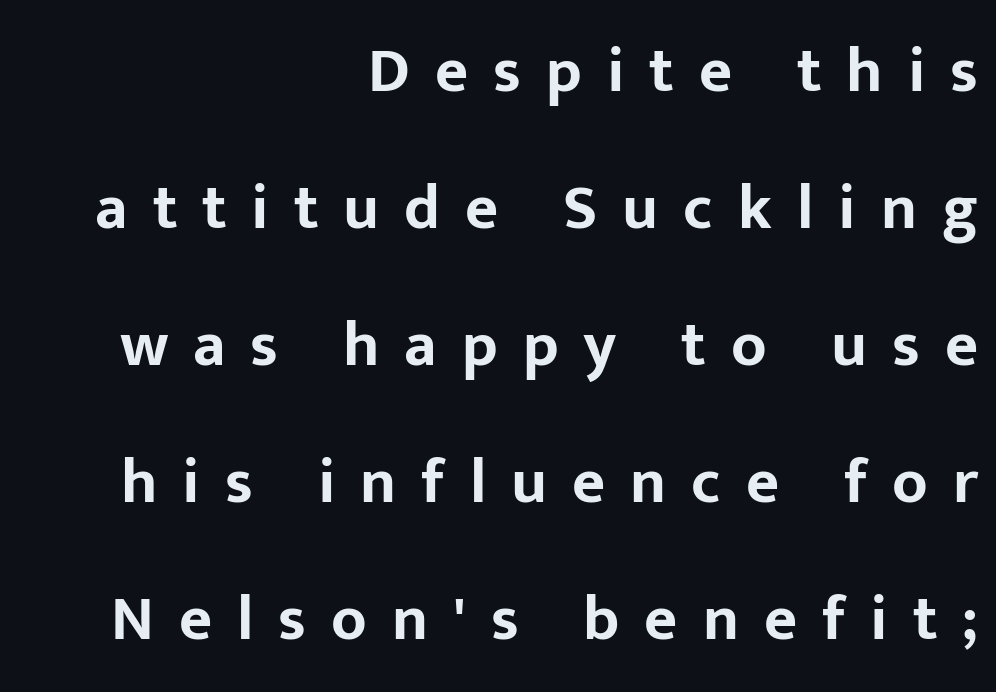
You could not count columns in this text — the font is proportionally spaced. The lettering holds an erect, upright posture throughout. A sans-serif font was chosen for this passage. The foot of each line stays bare and open. You could only call the tracking loose — the letters float apart.
